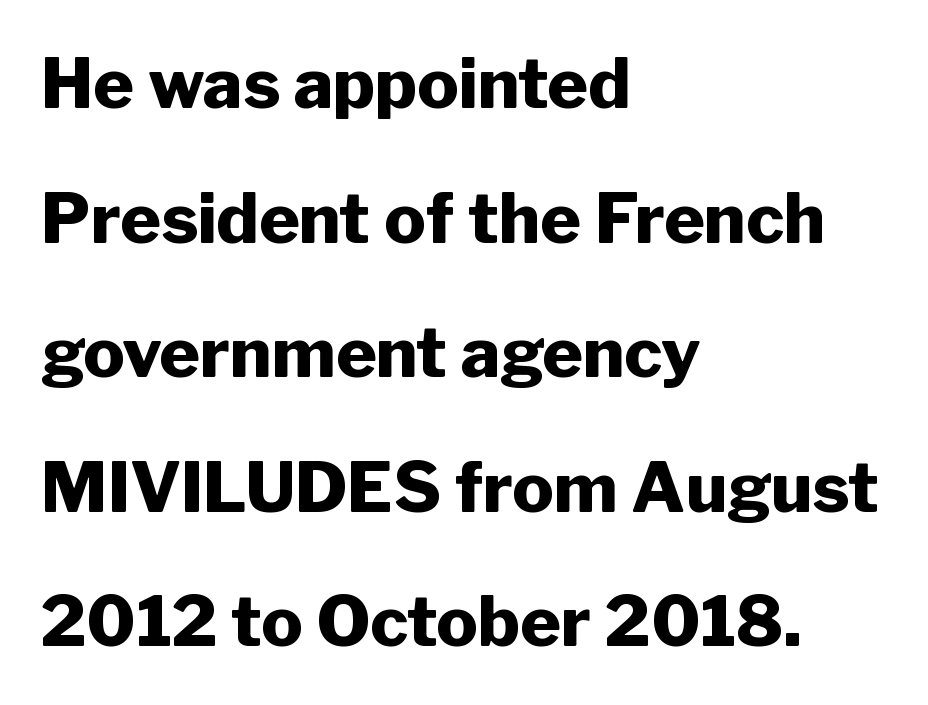
Q: Is the text bold? A: Yes.
Q: Is the text italic (slanted)? A: No, it is upright.
Q: Is the typeface a serif or a sans-serif typeface? A: Sans-serif.
Q: Is the text underlined? A: No.
Q: How is the paragraph aligned? A: Left-aligned.
Q: Is the spacing between letters normal or unusually wide? A: Normal.
Q: Is the spacing between lines tight, normal or loose? A: Loose.
Q: Width (condensed, normal, or wide)? A: Normal.
Q: Stroke contrast? A: Low.
Q: x-height? A: Medium.
Q: Monospaced? A: No.
